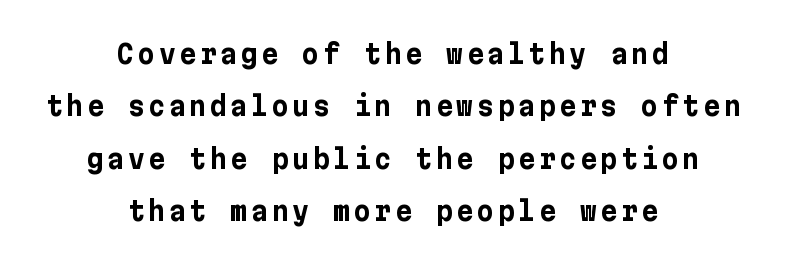
{"italic": "no", "bold": "yes", "underline": "no", "align": "center", "line_spacing": "loose", "line_spacing_ratio": 2.01, "glyph_px": 26}
